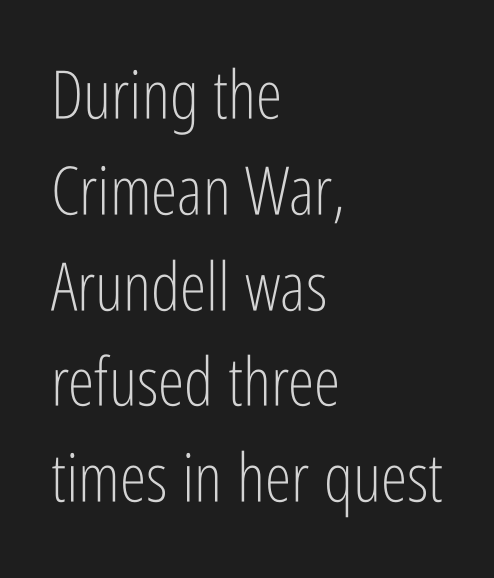
Q: Is the text bold? A: No.
Q: Is the text italic (slanted)? A: No, it is upright.
Q: Is the typeface a serif or a sans-serif typeface? A: Sans-serif.
Q: Is the text underlined? A: No.
Q: How is the paragraph aligned? A: Left-aligned.
Q: Is the spacing between letters normal or unusually wide? A: Normal.
Q: Is the spacing between lines tight, normal or loose? A: Normal.
Q: Width (condensed, normal, or wide)? A: Condensed.
Q: Stroke contrast? A: Low.
Q: x-height? A: Medium.
Q: Monospaced? A: No.
